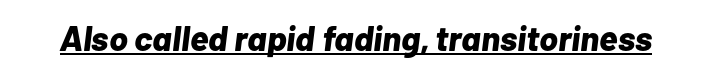
Q: Is the text bold? A: Yes.
Q: Is the text italic (slanted)? A: Yes, it leans right by about 7 degrees.
Q: Is the text underlined? A: Yes.
Q: Is the spacing between letters normal or unusually wide? A: Normal.
Q: Width (condensed, normal, or wide)? A: Normal.
Q: Stroke contrast? A: Low.
Q: x-height? A: Medium.
Q: Monospaced? A: No.
